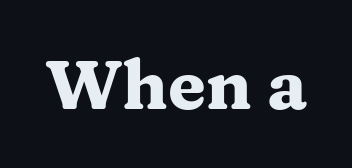
Q: Is the text bold? A: Yes.
Q: Is the text italic (slanted)? A: No, it is upright.
Q: Is the typeface a serif or a sans-serif typeface? A: Serif.
Q: Is the text underlined? A: No.
Q: Is the spacing between letters normal or unusually wide? A: Normal.
Q: Width (condensed, normal, or wide)? A: Wide.
Q: Stroke contrast? A: Medium.
Q: x-height? A: Medium.
Q: Monospaced? A: No.
